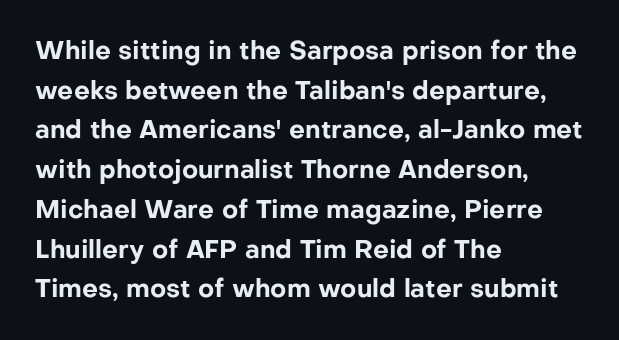
Q: Is the text bold? A: Yes.
Q: Is the text italic (slanted)? A: No, it is upright.
Q: Is the text underlined? A: No.
Q: How is the paragraph aligned? A: Left-aligned.
Q: Is the spacing between letters normal or unusually wide? A: Normal.
Q: Is the spacing between lines tight, normal or loose? A: Normal.
